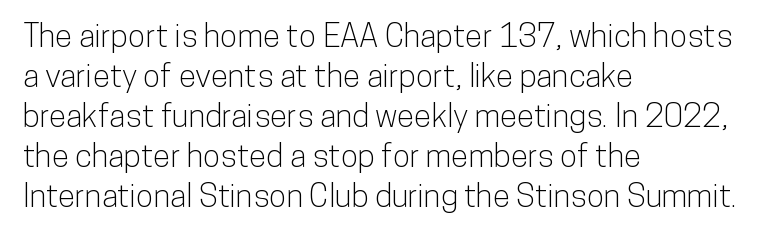
The image shows 32 px condensed sans-serif type, upright; set left-aligned, normal line spacing (1.25x), normal letter spacing, not underlined; low stroke contrast and a medium x-height.
